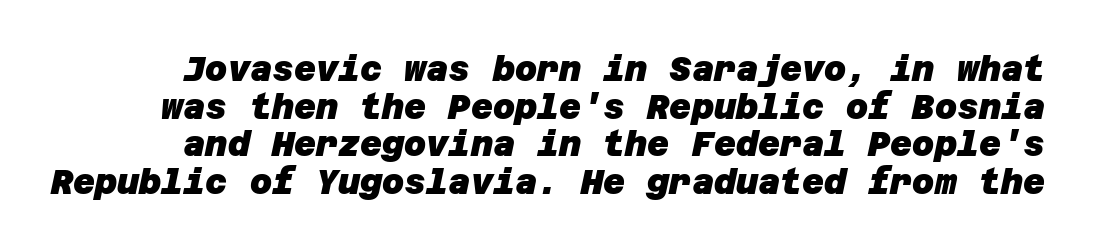
{"serif": "no", "bold": "yes", "weight": "heavy", "width": "normal", "stroke_contrast": "low", "x_height": "large", "underline": "no", "line_spacing": "tight", "line_spacing_ratio": 1.11, "letter_spacing": "normal", "letter_spacing_em": 0.0, "glyph_px": 34}
